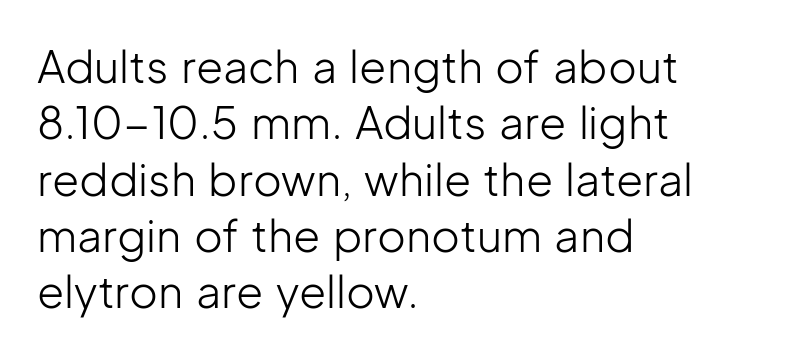
{"serif": "no", "italic": "no", "bold": "no", "weight": "light", "width": "normal", "stroke_contrast": "low", "x_height": "medium", "monospaced": "no", "underline": "no", "align": "left", "line_spacing": "normal", "line_spacing_ratio": 1.28, "letter_spacing": "normal", "letter_spacing_em": 0.0, "glyph_px": 44}
